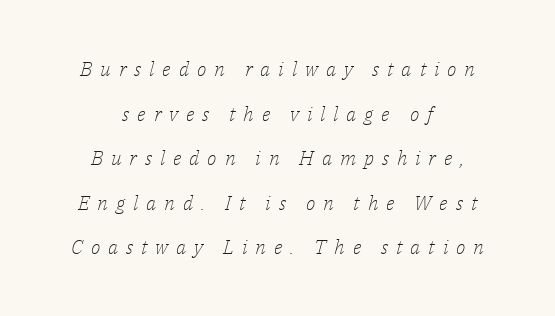
The foot of each line stays bare and open. The passage shown has open, widely tracked lettering throughout. Tall strokes in this sample are angled rather than plumb. The font sits on the lighter half of the weight spectrum, regular included. Is there much room between lines? Yes — plenty of vertical air separates them. Leftover space on each line is divided equally before and after the words.
